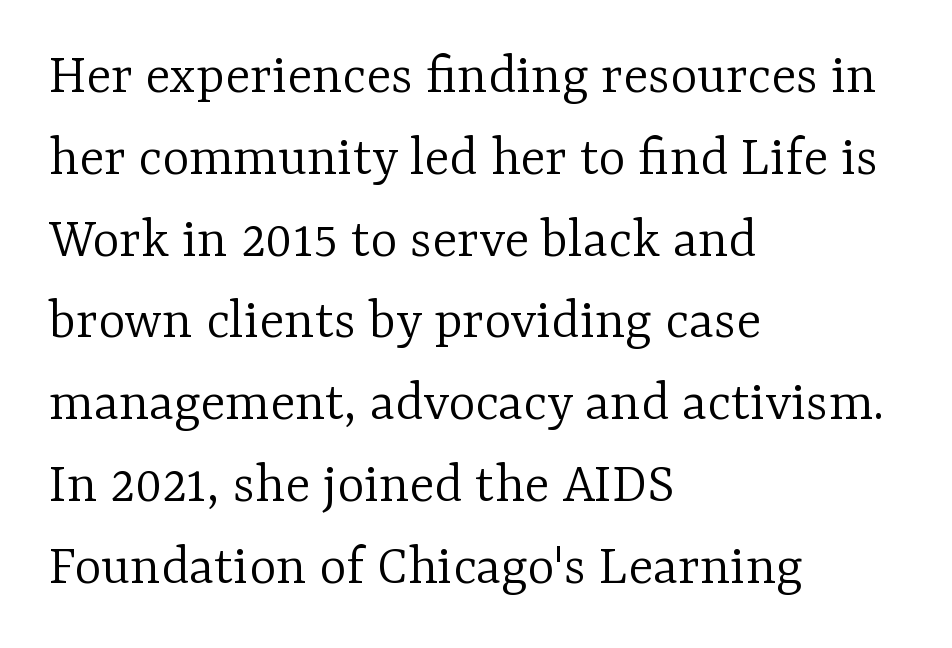
The lines in this sample share a left origin and differ only in where they stop. Serif or sans? Serif — the stroke terminals have little feet. The face used here is proportionally spaced, like ordinary book or web type. This sample keeps an unexceptional amount of space between lines.
